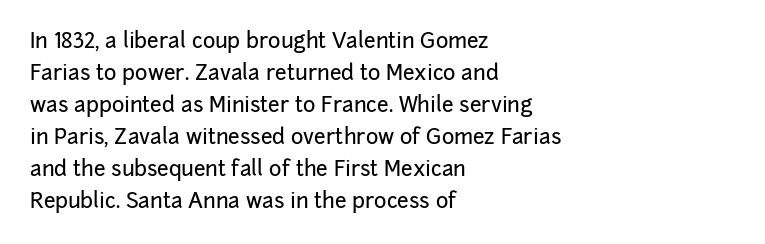
Spacing between characters is what you'd get straight out of the box. This sample is left-justified, so line endings fall wherever the words run out. Has an underline been added? It has not. Evenly set lines give the paragraph a standard silhouette. You can tell it's not italic because the verticals are truly vertical.
